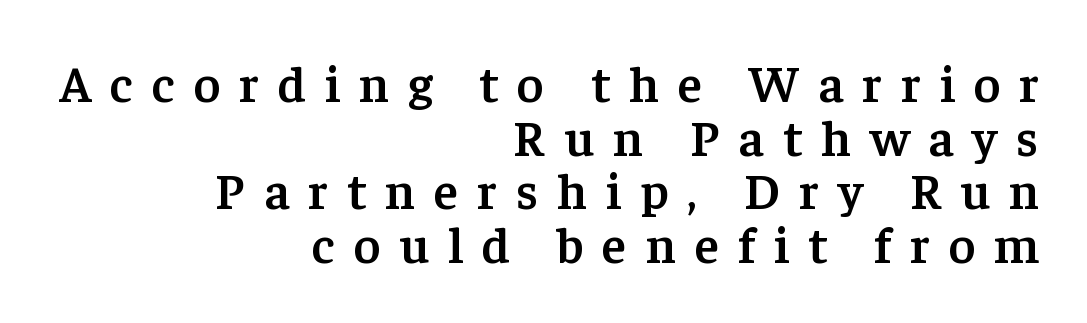
The image shows 51 px semibold serif type, upright; set right-aligned, tight line spacing (1.05x), unusually wide letter spacing (+0.37 em), not underlined; low stroke contrast and a medium x-height.
